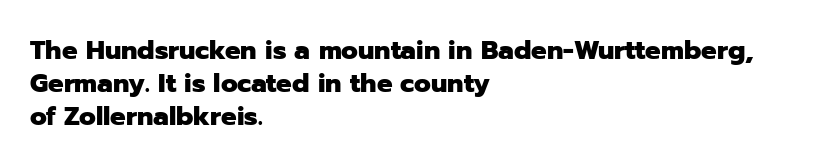
The image shows 26 px bold type, upright; set left-aligned, normal line spacing (1.26x), normal letter spacing, not underlined.
